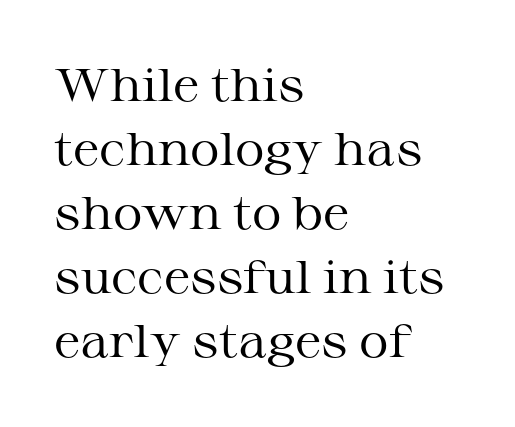
Q: Is the text bold? A: No.
Q: Is the text italic (slanted)? A: No, it is upright.
Q: Is the typeface a serif or a sans-serif typeface? A: Serif.
Q: Is the text underlined? A: No.
Q: How is the paragraph aligned? A: Left-aligned.
Q: Is the spacing between letters normal or unusually wide? A: Normal.
Q: Is the spacing between lines tight, normal or loose? A: Normal.
Q: Width (condensed, normal, or wide)? A: Wide.
Q: Stroke contrast? A: Medium.
Q: x-height? A: Medium.
Q: Monospaced? A: No.
